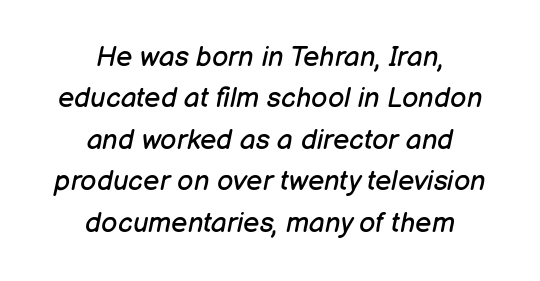
These lines are rendered in a variable-pitch font. Counters stay open thanks to moderate or lighter strokes. What stands out about the letter spacing? Nothing — it is the standard amount. Is there much room between lines? A standard amount, neither cramped nor airy.
